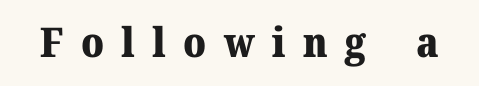
This rendering features lettering with no underline. As a designer I'd log this as weight 700, bold. The passage shown is typeset with a serif family. Style check: upright.
